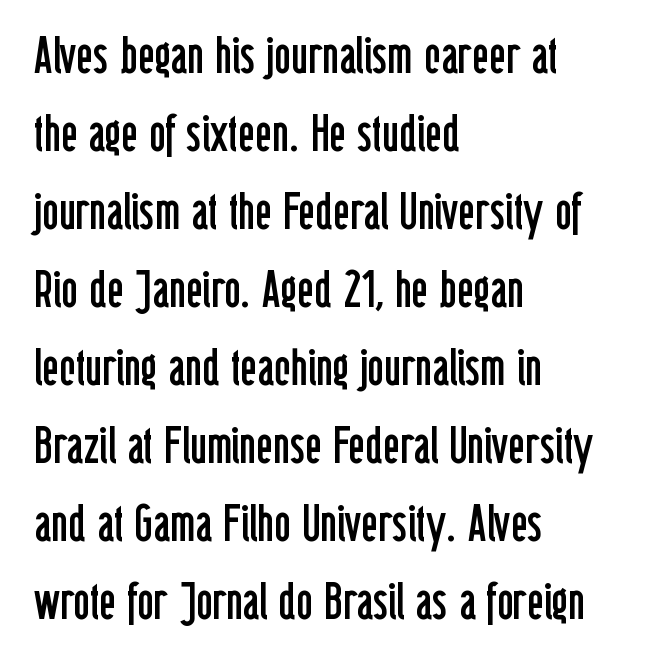
Bare-footed words on every line. Posture: upright roman. A typesetter would call this zero additional tracking. Horizontally, the lines are justified to the leading edge only. The passage shown is not bold in any degree. Serif or sans? Sans — the stroke terminals are bare.
